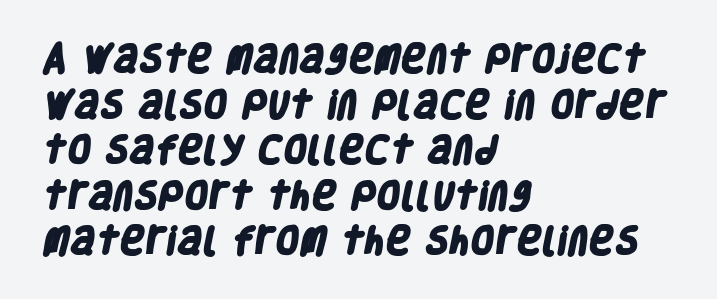
The image shows 31 px heavy, condensed sans-serif type; set left-aligned, normal line spacing (1.47x), normal letter spacing, not underlined; low stroke contrast and a large x-height.
